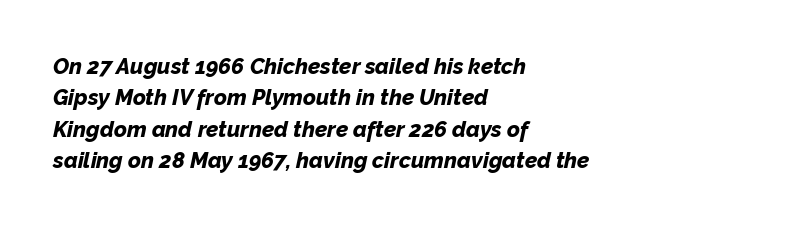
This block has exactly the height ordinary leading produces. No word sits above an underline. You could call the tracking neutral — neither tight nor loose. A student would call this left alignment; a typographer would say flush left, rag right. Would a proofreader flag this as italicized? Yes. Notice how thick the strokes are: this is what a full bold looks like.
